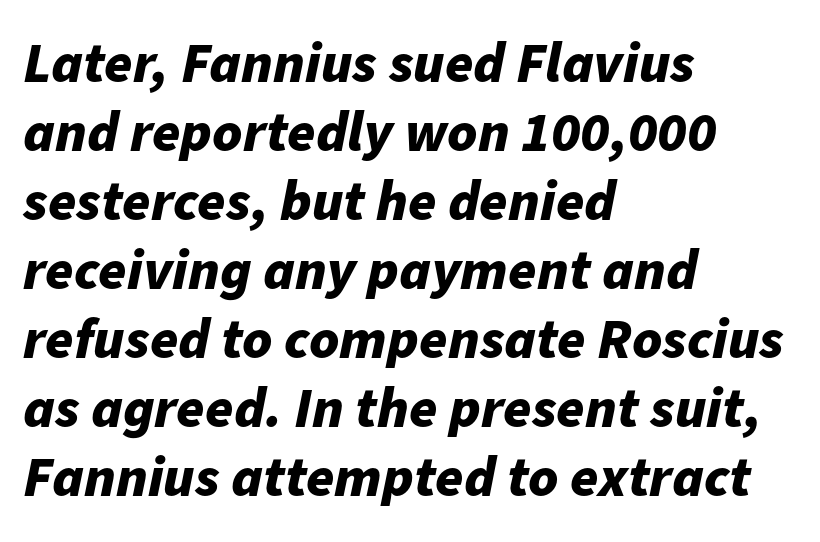
{"italic": "yes", "lean": "right", "slant_degrees": 11, "bold": "yes", "weight": "bold", "width": "normal", "stroke_contrast": "low", "x_height": "medium", "monospaced": "no", "underline": "no", "align": "left", "line_spacing_ratio": 1.21, "letter_spacing": "normal", "letter_spacing_em": 0.0, "glyph_px": 57}
